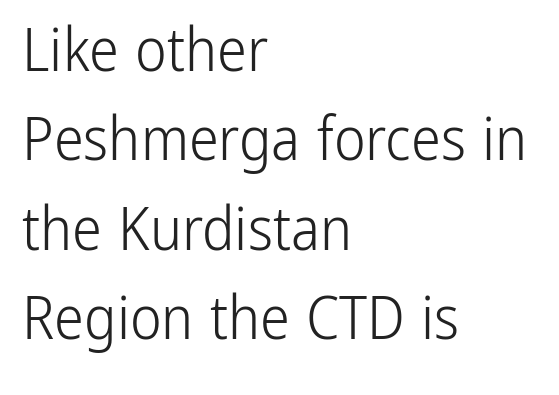
{"serif": "no", "italic": "no", "bold": "no", "weight": "light", "width": "condensed", "stroke_contrast": "low", "x_height": "medium", "monospaced": "no", "underline": "no", "align": "left", "line_spacing": "normal", "line_spacing_ratio": 1.49, "letter_spacing": "normal", "letter_spacing_em": 0.0, "glyph_px": 60}
